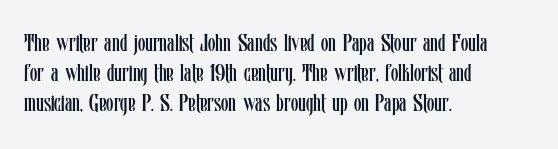
The image shows 24 px text type, upright; set left-aligned, line spacing 1.24x, normal letter spacing, not underlined.
